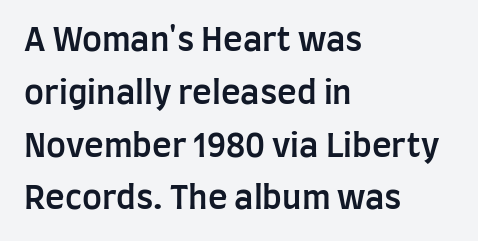
Q: Is the text bold? A: Semi-bold.
Q: Is the text italic (slanted)? A: No, it is upright.
Q: Is the typeface a serif or a sans-serif typeface? A: Sans-serif.
Q: Is the text underlined? A: No.
Q: How is the paragraph aligned? A: Left-aligned.
Q: Is the spacing between letters normal or unusually wide? A: Normal.
Q: Is the spacing between lines tight, normal or loose? A: Normal.
Q: Width (condensed, normal, or wide)? A: Condensed.
Q: Stroke contrast? A: Low.
Q: x-height? A: Large.
Q: Monospaced? A: No.
